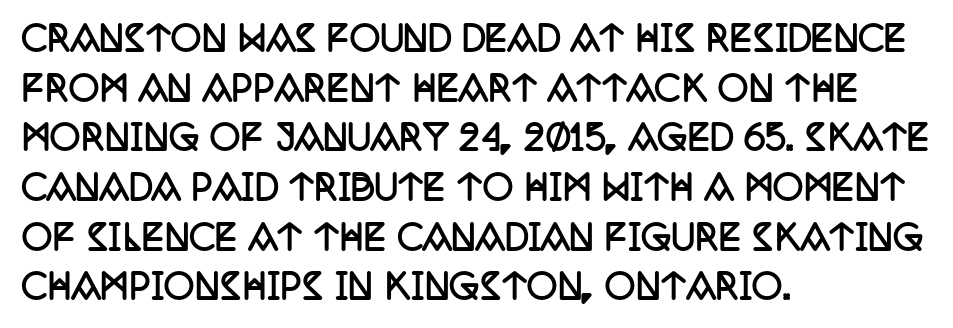
Characters follow at the spacing the type designer built in. The passage shown is typeset with a serif family. Summary of weight: heavy, a full bold. Vertical spacing — default. The specimen omits any rule beneath the text block's lines. Proportional: the letters do not fall into vertical columns.
